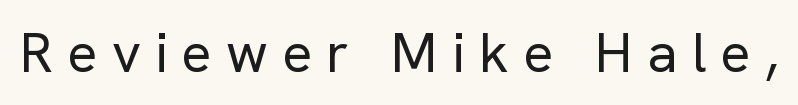
{"serif": "no", "italic": "no", "bold": "no", "weight": "regular", "width": "normal", "stroke_contrast": "low", "x_height": "medium", "monospaced": "no", "underline": "no", "letter_spacing": "wide", "letter_spacing_em": 0.25, "glyph_px": 56}
